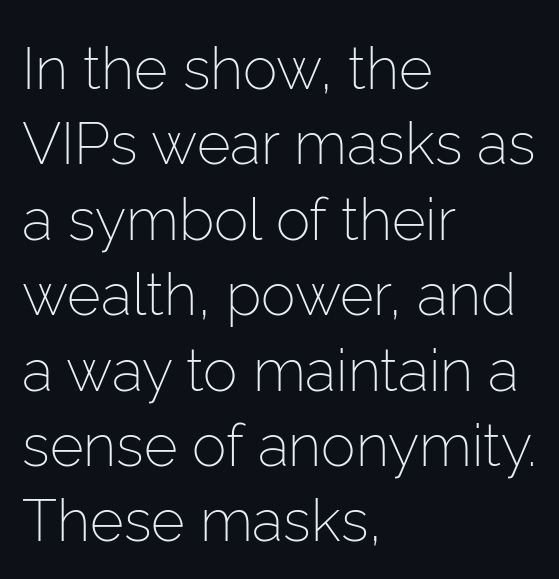
The image shows 58 px light sans-serif type, upright; set left-aligned, normal line spacing (1.3x), normal letter spacing, not underlined; low stroke contrast and a medium x-height.
